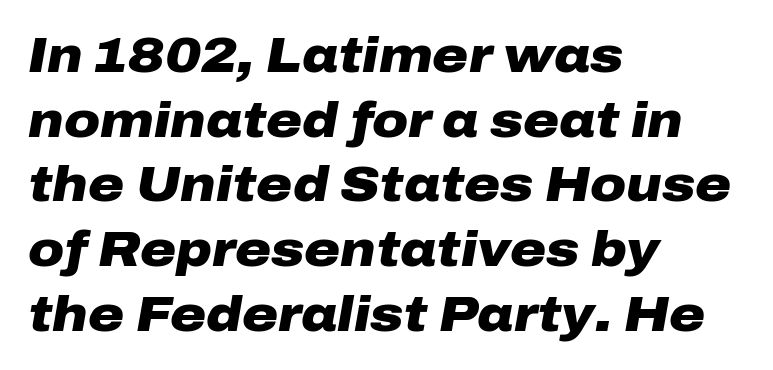
The image shows 49 px heavy, wide type, italic (leaning right); set left-aligned, normal line spacing (1.32x), normal letter spacing, not underlined; low stroke contrast and a medium x-height.
